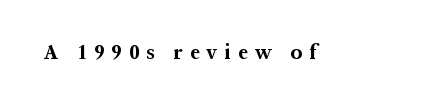
{"italic": "no", "bold": "yes", "underline": "no", "letter_spacing": "wide", "letter_spacing_em": 0.35, "glyph_px": 21}
